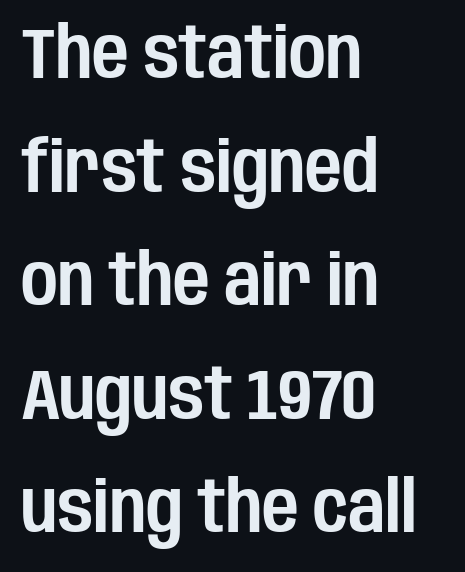
{"serif": "no", "italic": "no", "width": "condensed", "stroke_contrast": "low", "x_height": "large", "monospaced": "no", "underline": "no", "align": "left", "line_spacing": "normal", "line_spacing_ratio": 1.6, "letter_spacing": "normal", "letter_spacing_em": 0.0, "glyph_px": 71}
